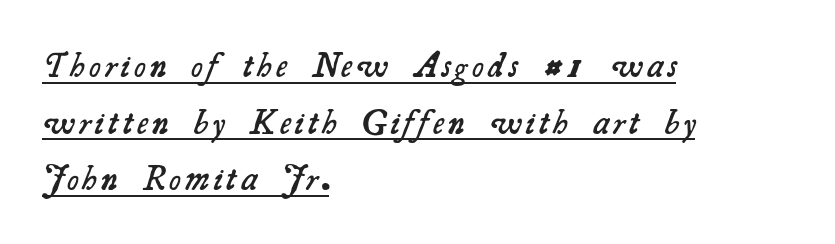
The image shows 35 px semibold serif type; set left-aligned, normal line spacing (1.62x), underlined; medium stroke contrast and a small x-height.
